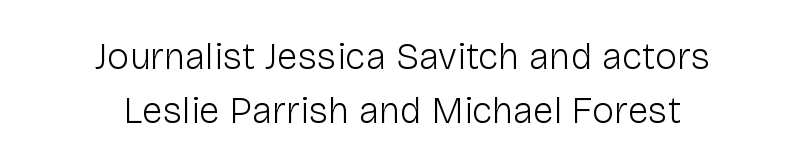
What stands out about the letter spacing? Nothing — it is the standard amount. Both edges are ragged and mirror each other, which tells us the setting is centered. This sample has the flowing, uneven cadence of proportional lettering. This sample uses an upright cut, with every glyph sitting square on the baseline. Whoever set this chose a conventional vertical rhythm. Underlining? Definitely not there.
